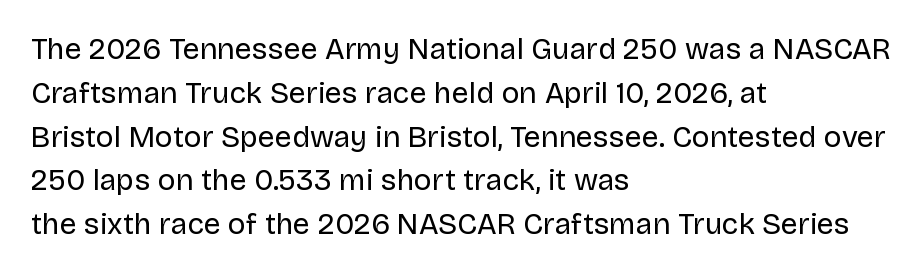
Q: Is the text bold? A: No.
Q: Is the text italic (slanted)? A: No, it is upright.
Q: Is the typeface a serif or a sans-serif typeface? A: Sans-serif.
Q: Is the text underlined? A: No.
Q: How is the paragraph aligned? A: Left-aligned.
Q: Is the spacing between letters normal or unusually wide? A: Normal.
Q: Is the spacing between lines tight, normal or loose? A: Normal.
Q: Width (condensed, normal, or wide)? A: Normal.
Q: Stroke contrast? A: Low.
Q: x-height? A: Large.
Q: Monospaced? A: No.
